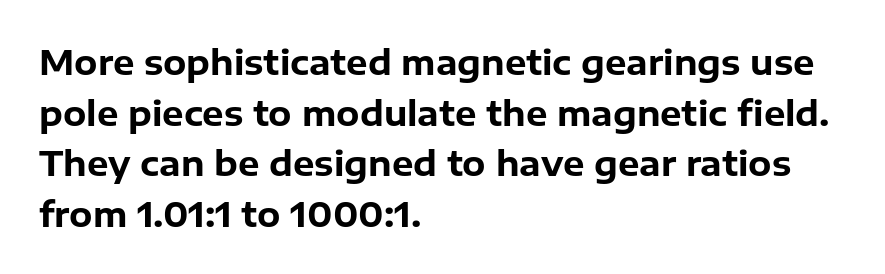
Regarding serifs, this sample does without them. This is the regular roman posture of the typeface. In terms of letterspacing, this is plain default setting. This sample is left-justified, so line endings fall wherever the words run out. The rendering uses natural spacing where letterforms have individual widths.
